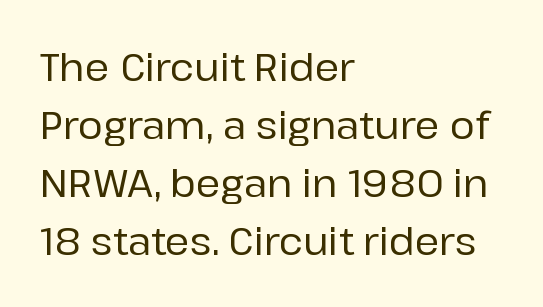
Q: Is the text italic (slanted)? A: No, it is upright.
Q: Is the typeface a serif or a sans-serif typeface? A: Sans-serif.
Q: Is the text underlined? A: No.
Q: How is the paragraph aligned? A: Left-aligned.
Q: Is the spacing between letters normal or unusually wide? A: Normal.
Q: Is the spacing between lines tight, normal or loose? A: Normal.
Q: Width (condensed, normal, or wide)? A: Normal.
Q: Stroke contrast? A: Low.
Q: x-height? A: Medium.
Q: Monospaced? A: No.
